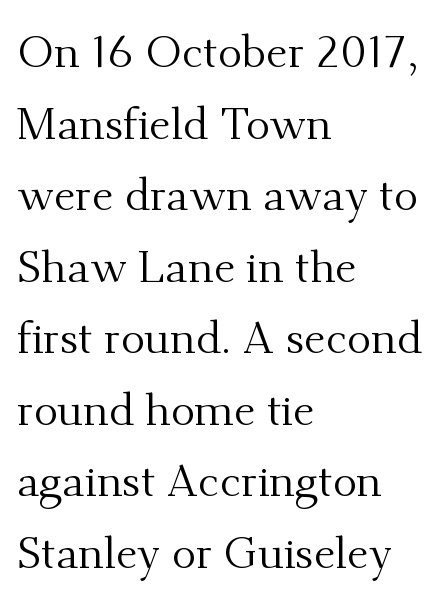
The vertical gap from one line to the next is medium. What stands out about the letter spacing? Nothing — it is the standard amount. This is roman type, the default non-slanted kind. Here the designer chose a conventional face with non-uniform glyph widths.
